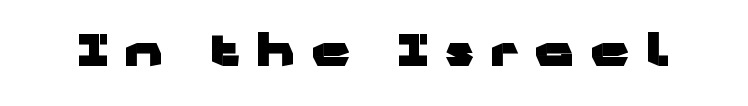
This rendering employs a face without finishing strokes, i.e., a sans-serif. Here the designer chose a conventional face with non-uniform glyph widths. The font is running at its bold setting. Has an underline been added? It has not.
